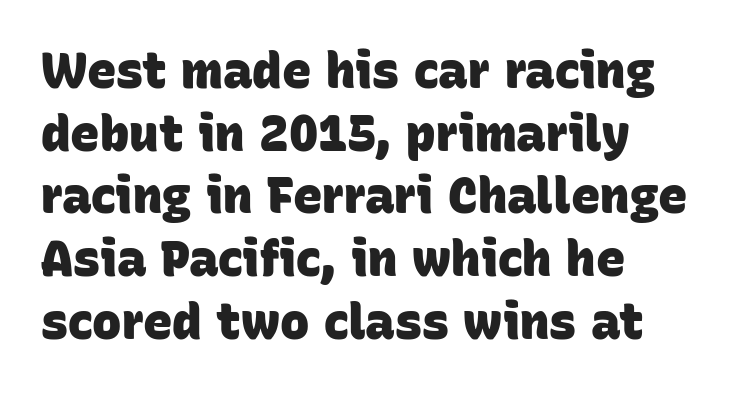
{"serif": "no", "bold": "yes", "weight": "heavy", "width": "normal", "stroke_contrast": "low", "x_height": "large", "monospaced": "no", "underline": "no", "align": "left", "line_spacing": "normal", "line_spacing_ratio": 1.28, "letter_spacing": "normal", "letter_spacing_em": 0.0, "glyph_px": 49}
